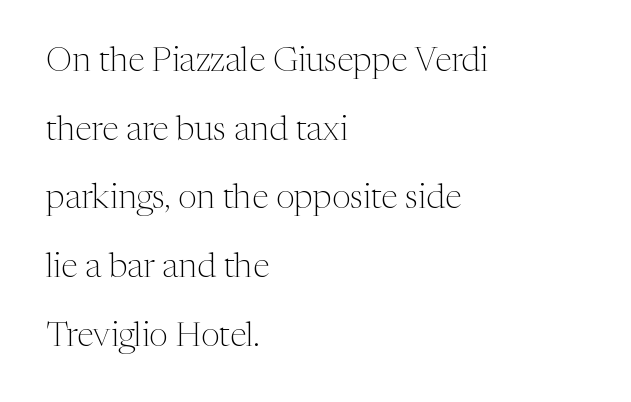
Q: Is the text bold? A: No.
Q: Is the text italic (slanted)? A: No, it is upright.
Q: Is the typeface a serif or a sans-serif typeface? A: Serif.
Q: Is the text underlined? A: No.
Q: How is the paragraph aligned? A: Left-aligned.
Q: Is the spacing between letters normal or unusually wide? A: Normal.
Q: Is the spacing between lines tight, normal or loose? A: Loose.
Q: Width (condensed, normal, or wide)? A: Normal.
Q: Stroke contrast? A: Medium.
Q: x-height? A: Medium.
Q: Monospaced? A: No.
